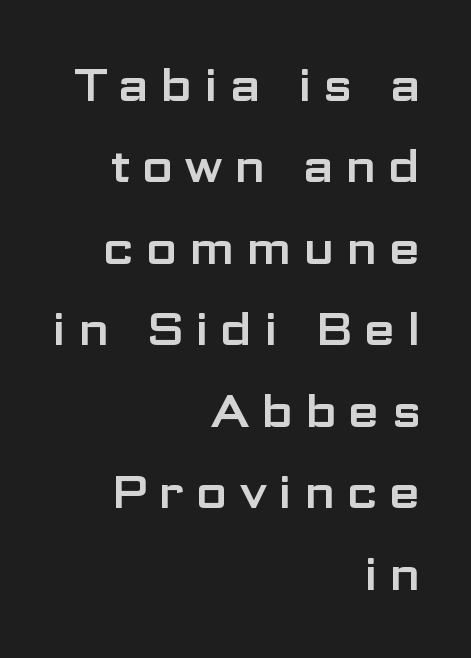
The rendering anchors every line to the right-hand side. To sum up the face: it is a sans, with no serifs. The face used here is proportionally spaced, like ordinary book or web type. The specimen omits any rule beneath the text block's lines. The lettering stays uniformly vertical, giving the passage a roman look. Compared with typical body copy, the letter spacing here is much looser.
